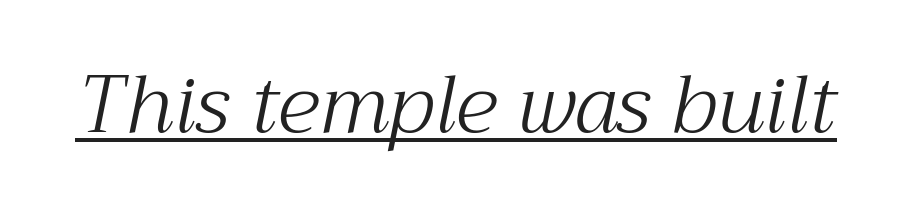
The image shows 80 px light serif type, italic (leaning right); set normal letter spacing, underlined; medium stroke contrast and a medium x-height.
